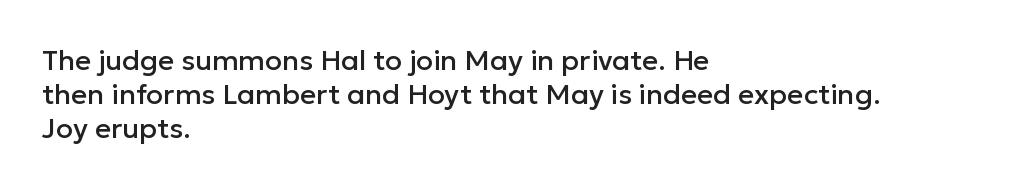
The image shows 28 px sans-serif type, upright; set left-aligned, line spacing 1.22x, normal letter spacing, not underlined; low stroke contrast and a medium x-height.
